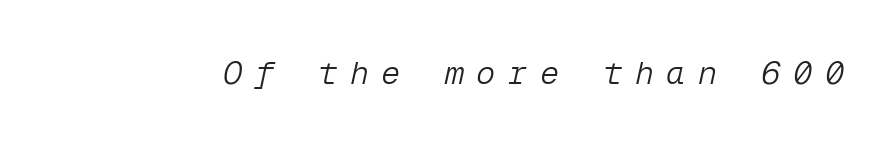
This sample has the even, mechanical cadence of fixed-width lettering. Is the type heavy? It reads as light-to-regular instead. This is oblique type, the kind used for emphasis or titles. You could only call the tracking loose — the letters float apart.
